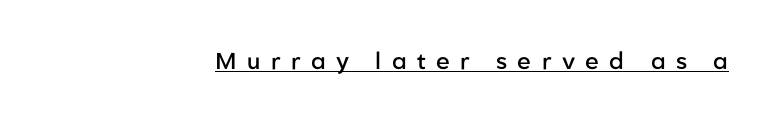
{"italic": "no", "bold": "semi", "underline": "yes", "letter_spacing": "wide", "letter_spacing_em": 0.45, "glyph_px": 23}
